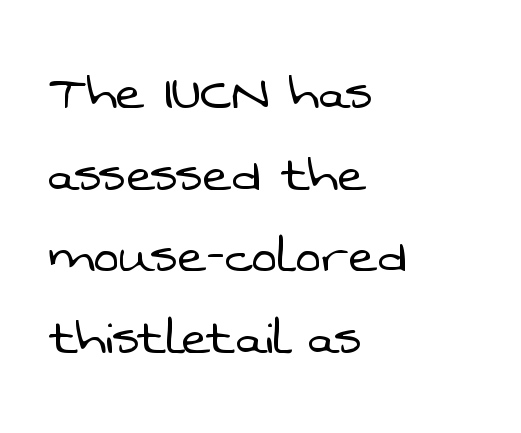
The image shows 61 px light sans-serif type; set left-aligned, normal line spacing (1.34x), normal letter spacing, not underlined; low stroke contrast and a medium x-height.
